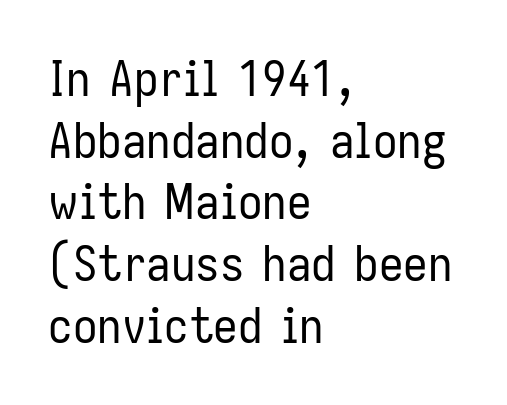
The image shows 49 px regular-weight, condensed sans-serif type, upright; set left-aligned, normal line spacing (1.26x), normal letter spacing, not underlined; low stroke contrast and a medium x-height.
